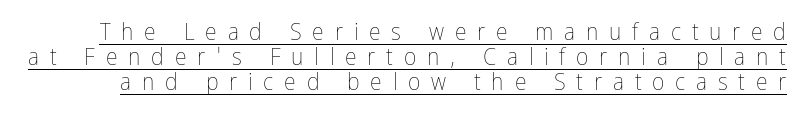
Q: Is the text bold? A: No.
Q: Is the text italic (slanted)? A: No, it is upright.
Q: Is the text underlined? A: Yes.
Q: Is the spacing between letters normal or unusually wide? A: Unusually wide.
Q: Is the spacing between lines tight, normal or loose? A: Tight.
